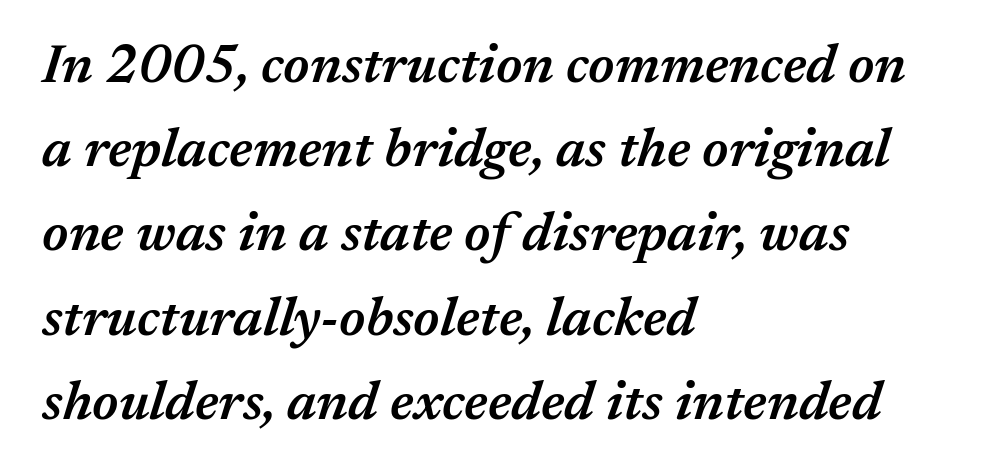
The image shows 54 px semibold type, italic (leaning right); set left-aligned, normal line spacing (1.56x), normal letter spacing, not underlined; medium stroke contrast and a medium x-height.
